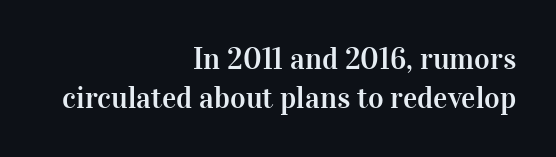
The image shows 30 px serif type, upright; set right-aligned, normal line spacing (1.3x), normal letter spacing, not underlined; high stroke contrast and a medium x-height.
